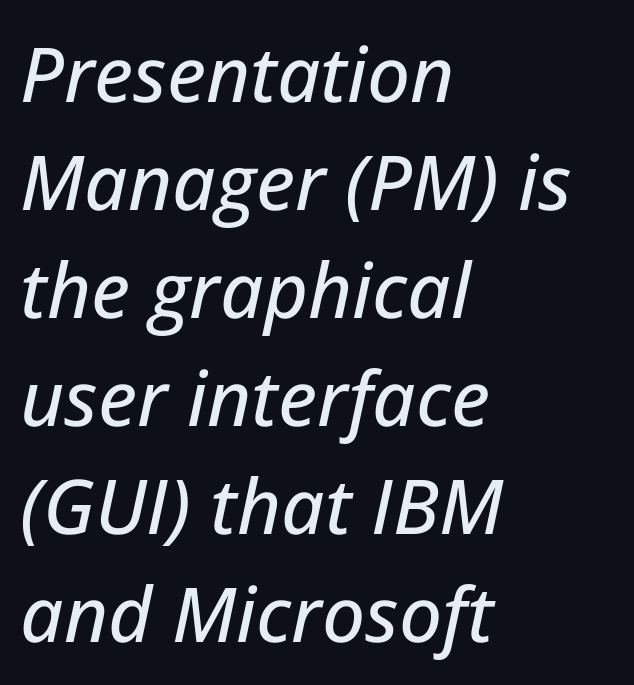
Q: Is the text italic (slanted)? A: Yes, it leans right by about 12 degrees.
Q: Is the text underlined? A: No.
Q: How is the paragraph aligned? A: Left-aligned.
Q: Is the spacing between letters normal or unusually wide? A: Normal.
Q: Is the spacing between lines tight, normal or loose? A: Normal.
Q: Width (condensed, normal, or wide)? A: Normal.
Q: Stroke contrast? A: Low.
Q: x-height? A: Medium.
Q: Monospaced? A: No.
